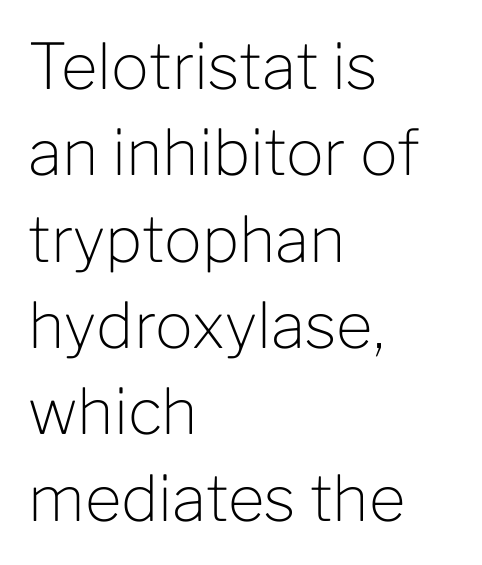
{"serif": "no", "italic": "no", "bold": "no", "weight": "light", "width": "normal", "stroke_contrast": "low", "x_height": "medium", "monospaced": "no", "underline": "no", "align": "left", "line_spacing": "normal", "line_spacing_ratio": 1.37, "letter_spacing": "normal", "letter_spacing_em": 0.0, "glyph_px": 63}
